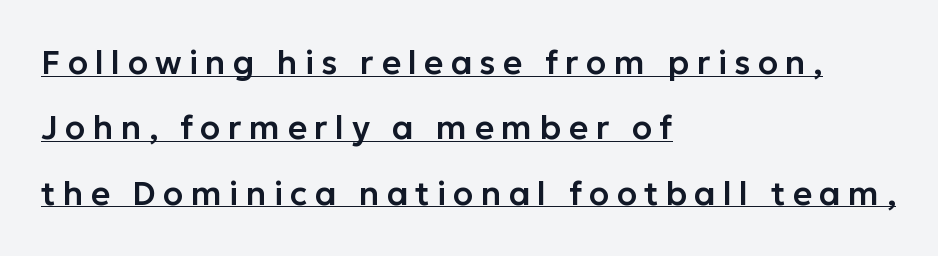
Q: Is the text italic (slanted)? A: No, it is upright.
Q: Is the typeface a serif or a sans-serif typeface? A: Sans-serif.
Q: Is the text underlined? A: Yes.
Q: How is the paragraph aligned? A: Left-aligned.
Q: Is the spacing between letters normal or unusually wide? A: Unusually wide.
Q: Is the spacing between lines tight, normal or loose? A: Loose.
Q: Width (condensed, normal, or wide)? A: Normal.
Q: Stroke contrast? A: Low.
Q: x-height? A: Medium.
Q: Monospaced? A: No.
